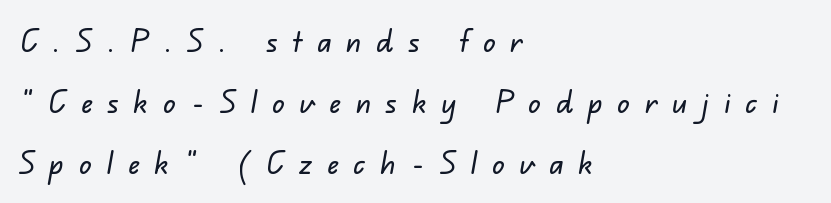
{"serif": "no", "width": "normal", "stroke_contrast": "low", "x_height": "small", "monospaced": "no", "underline": "no", "align": "left", "line_spacing": "loose", "line_spacing_ratio": 1.97, "letter_spacing": "wide", "letter_spacing_em": 0.48, "glyph_px": 31}
